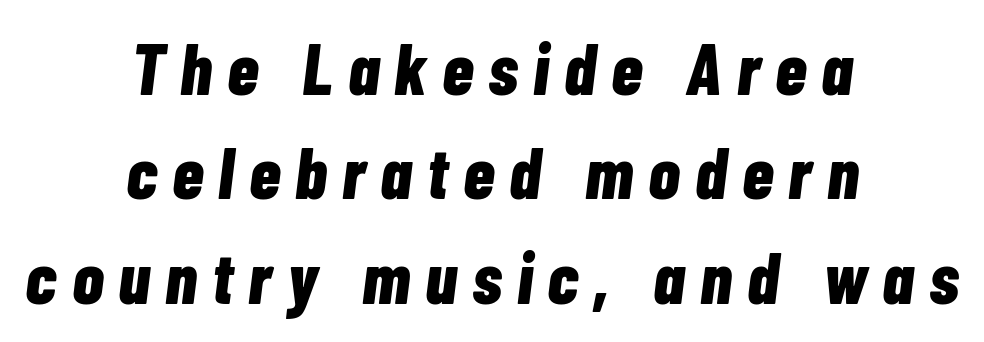
Each letter keeps its own natural width here, so spacing adapts to shape. What stands out about the letter spacing? Its width — letters are far apart. The designer left line spacing at the default. What weight is shown? A full bold with thick strokes. Is the type slanted? Yes — the strokes lean at a clear angle.
